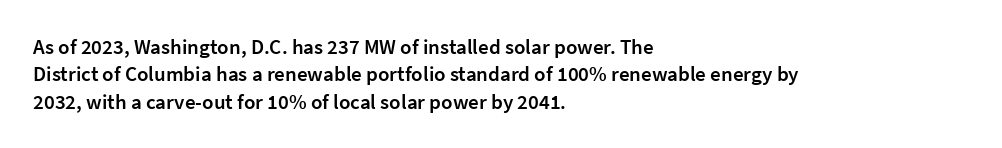
Q: Is the text bold? A: Semi-bold.
Q: Is the text italic (slanted)? A: No, it is upright.
Q: Is the text underlined? A: No.
Q: How is the paragraph aligned? A: Left-aligned.
Q: Is the spacing between letters normal or unusually wide? A: Normal.
Q: Is the spacing between lines tight, normal or loose? A: Normal.
